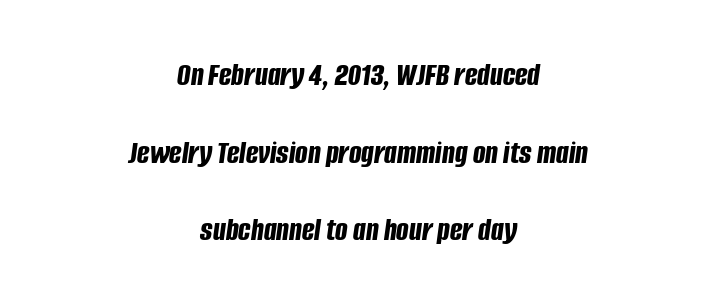
Q: Is the text bold? A: Yes.
Q: Is the text italic (slanted)? A: Yes, it leans right by about 8 degrees.
Q: Is the text underlined? A: No.
Q: How is the paragraph aligned? A: Centered.
Q: Is the spacing between letters normal or unusually wide? A: Normal.
Q: Is the spacing between lines tight, normal or loose? A: Loose.
Q: Width (condensed, normal, or wide)? A: Condensed.
Q: Stroke contrast? A: Low.
Q: x-height? A: Large.
Q: Monospaced? A: No.
